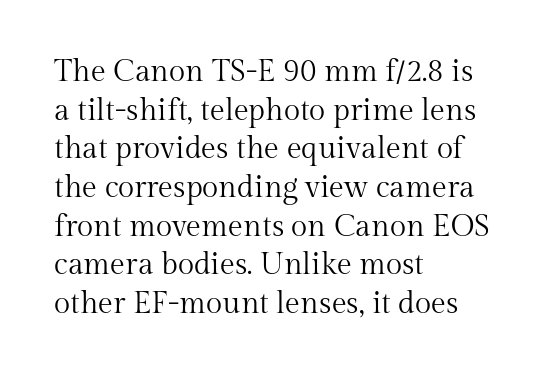
A typesetter would call this proportional, since set widths differ per character. Caption: standard tracking, unaltered. Unlike italic type, these characters show no tilt at all. Serifs: yes, visible at the terminals of the letterforms.
